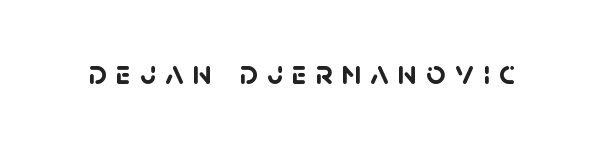
Each glyph is drawn with heavy, bold strokes. The face used here is a sans, in the tradition of grotesques and geometrics. A typesetter would call this heavily tracked-out type. Proportional: the letters do not fall into vertical columns. Descenders hang freely into open space.
